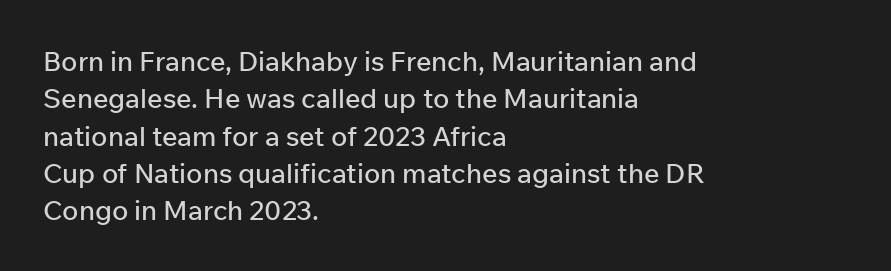
The image shows 27 px text type, upright; set left-aligned, normal line spacing (1.38x), normal letter spacing, not underlined.
